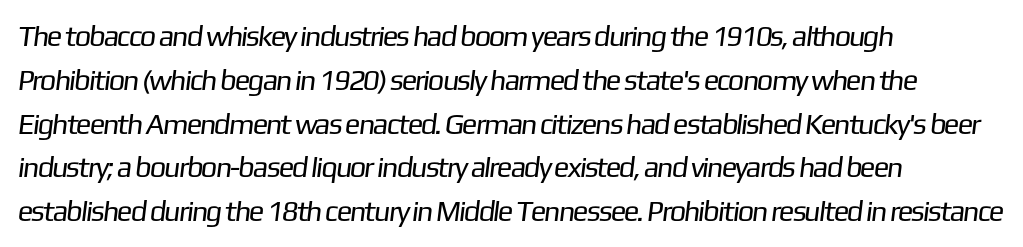
Stroke terminals: plain, sans-serif. Has an underline been added? It has not. Varying glyph widths throughout — classic text-font behaviour. Whoever set this chose a conventional vertical rhythm.
